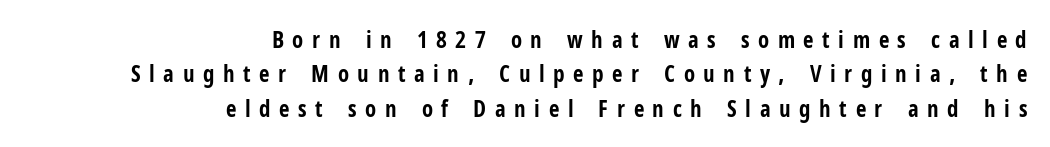
The image shows 23 px bold type, upright; set right-aligned, normal line spacing (1.5x), unusually wide letter spacing (+0.37 em), not underlined.
